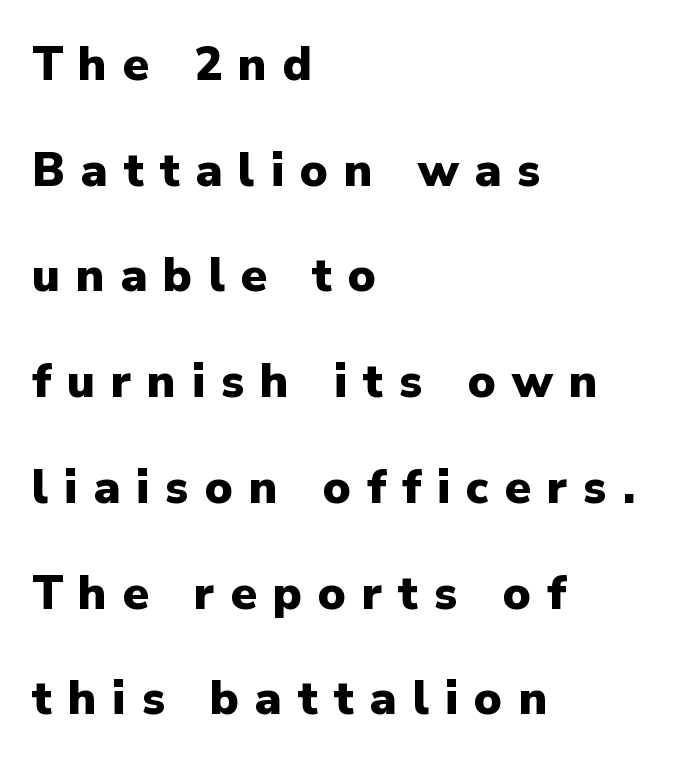
{"serif": "no", "italic": "no", "bold": "yes", "weight": "heavy", "width": "normal", "stroke_contrast": "low", "x_height": "medium", "monospaced": "no", "underline": "no", "align": "left", "line_spacing": "loose", "line_spacing_ratio": 2.25, "letter_spacing": "wide", "letter_spacing_em": 0.34, "glyph_px": 47}
